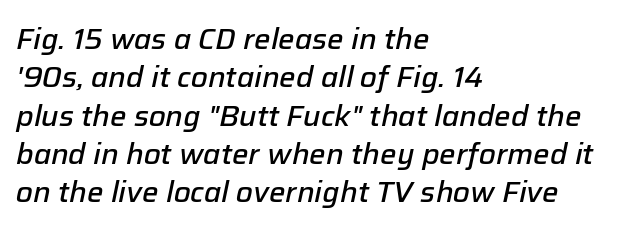
The image shows 29 px semibold type, italic (leaning right); set left-aligned, normal line spacing (1.32x), normal letter spacing, not underlined; low stroke contrast and a medium x-height.
